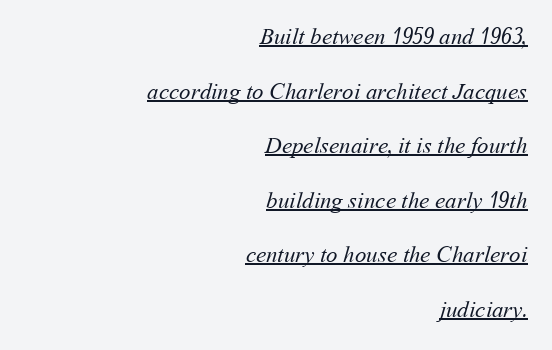
{"bold": "no", "underline": "yes", "align": "right", "line_spacing": "loose", "line_spacing_ratio": 2.37, "letter_spacing": "normal", "letter_spacing_em": 0.0, "glyph_px": 23}
